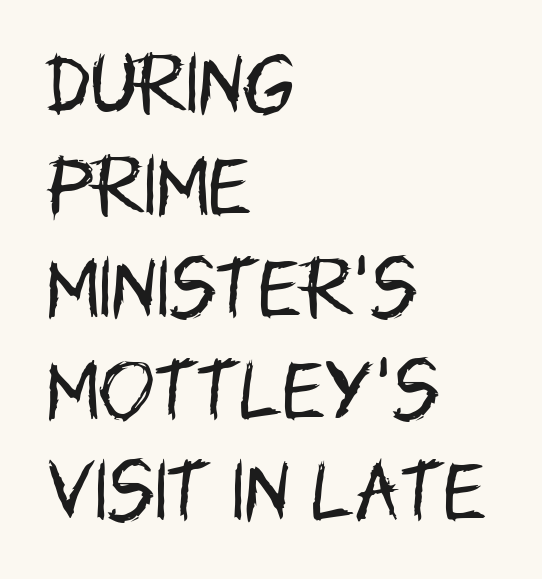
The image shows 67 px regular-weight, condensed sans-serif type, upright; set left-aligned, normal line spacing (1.52x), normal letter spacing, not underlined; low stroke contrast and a large x-height.
